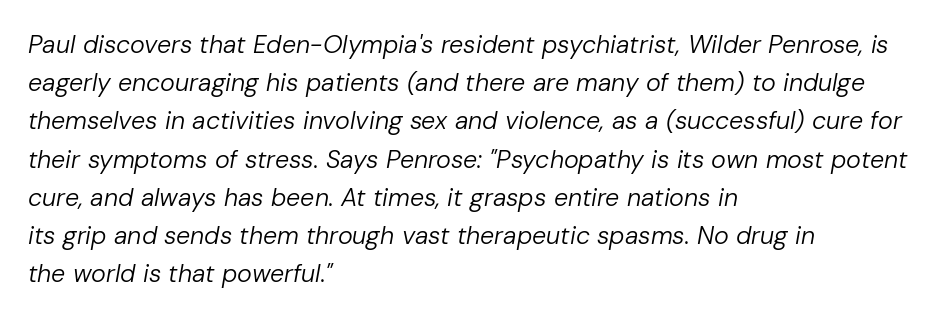
The image shows 25 px text type, italic (leaning right); set left-aligned, normal line spacing (1.53x), normal letter spacing, not underlined.
